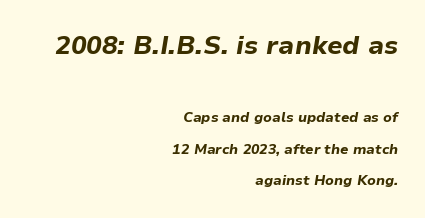
{"italic": "yes", "lean": "right", "slant_degrees": 9, "bold": "yes", "underline": "no", "align": "right", "line_spacing": "loose", "line_spacing_ratio": 2.27, "letter_spacing": "normal", "letter_spacing_em": 0.0, "larger_block": "first", "size_ratio": 1.86, "glyph_px": 26}
